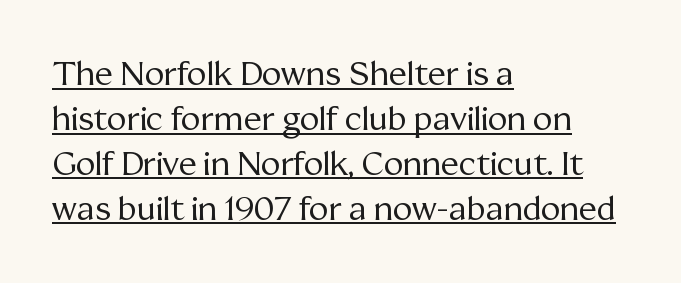
{"serif": "yes", "italic": "no", "bold": "no", "weight": "regular", "width": "normal", "stroke_contrast": "medium", "x_height": "medium", "monospaced": "no", "underline": "yes", "align": "left", "line_spacing": "normal", "line_spacing_ratio": 1.36, "letter_spacing": "normal", "letter_spacing_em": 0.0, "glyph_px": 33}
